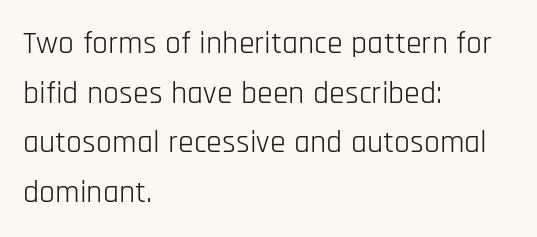
Q: Is the text bold? A: No.
Q: Is the text italic (slanted)? A: No, it is upright.
Q: Is the typeface a serif or a sans-serif typeface? A: Sans-serif.
Q: Is the text underlined? A: No.
Q: How is the paragraph aligned? A: Left-aligned.
Q: Is the spacing between letters normal or unusually wide? A: Normal.
Q: Is the spacing between lines tight, normal or loose? A: Normal.
Q: Width (condensed, normal, or wide)? A: Condensed.
Q: Stroke contrast? A: Low.
Q: x-height? A: Large.
Q: Monospaced? A: No.
